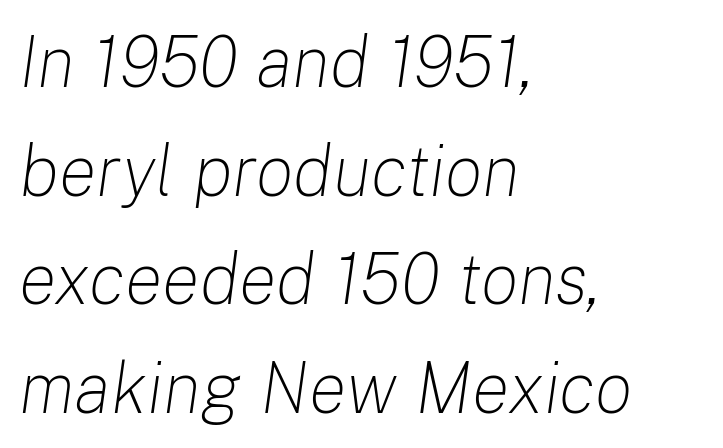
The face used here is rendered with its standard letterfit. The vertical gap from one line to the next is medium. Caption: multi-line text, flush left, ragged right. Each letter keeps its own natural width here, so spacing adapts to shape. Yep, that's italic — everything's leaning. Heft: none added — not bold.
